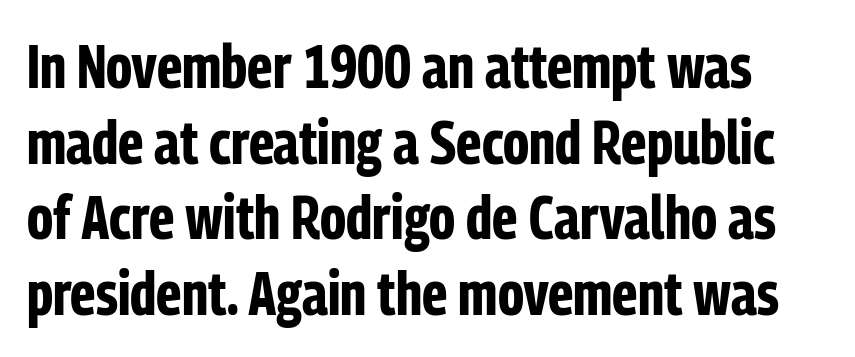
You could call the tracking neutral — neither tight nor loose. Strokes here are thick enough to call this a true bold. This rendering employs a face without finishing strokes, i.e., a sans-serif. Type without underlining.
